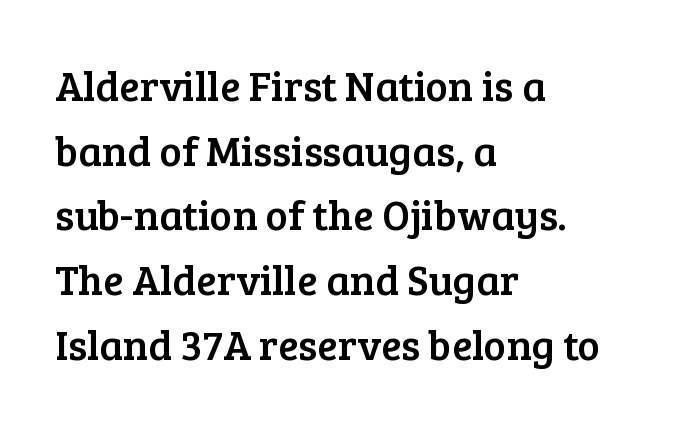
{"serif": "yes", "italic": "no", "width": "normal", "stroke_contrast": "low", "x_height": "medium", "monospaced": "no", "underline": "no", "align": "left", "line_spacing": "normal", "line_spacing_ratio": 1.54, "letter_spacing": "normal", "letter_spacing_em": 0.0, "glyph_px": 42}
